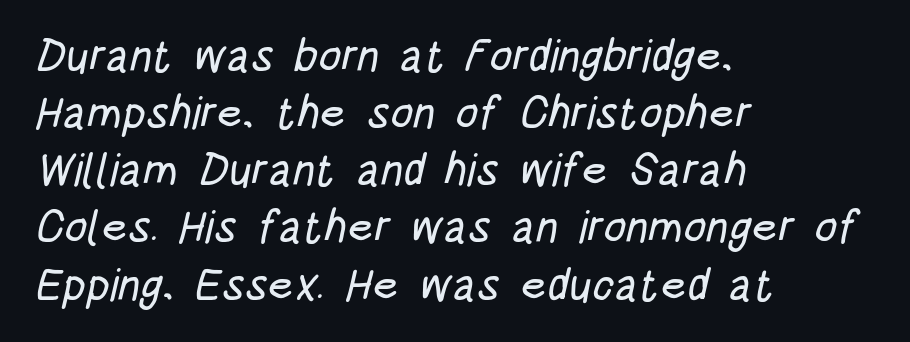
The image shows 45 px condensed sans-serif type; set left-aligned, normal line spacing (1.27x), normal letter spacing, not underlined; low stroke contrast and a large x-height.
